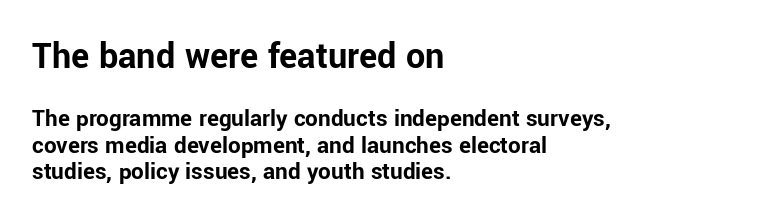
Thick stems and heavy bowls — unmistakably bold. The font's upright variant was chosen for this text. Is this a fixed-width face? No — the glyphs have proportional, varying widths. The line texture is even and compact thanks to regular tracking. Descender tails drop into unmarked territory. What kind of face is this? One without serifs — a sans.
